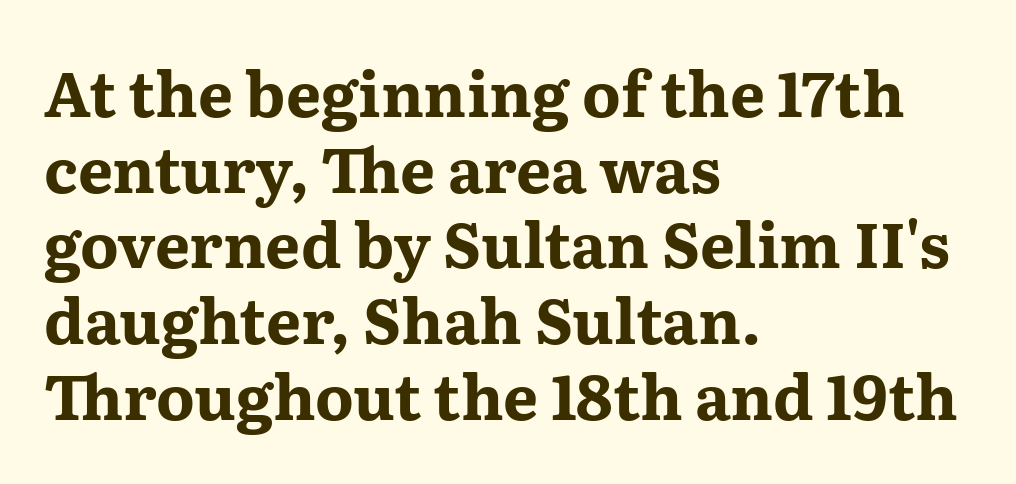
Here the designer chose a conventional face with non-uniform glyph widths. Each row of text sits above clean, open space. Every row of glyphs begins at an identical x-position on the left. Heft: maximum for text — a bold. This sample uses an upright cut, with every glyph sitting square on the baseline. Observe the serifs anchoring each vertical stroke in this sample.
